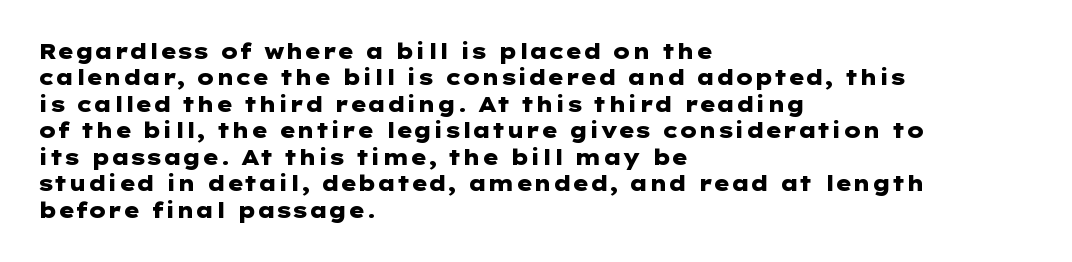
{"italic": "no", "bold": "yes", "underline": "no", "align": "left", "line_spacing": "normal", "line_spacing_ratio": 1.26, "letter_spacing": "normal", "letter_spacing_em": 0.0, "glyph_px": 21}
